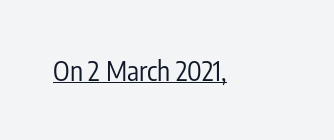
Vertical stems look standard width or narrower in stroke. This sample carries an underscore along the baseline area. Notice how the stems are strictly vertical — no italics here. Spacing between characters is what you'd get straight out of the box.
